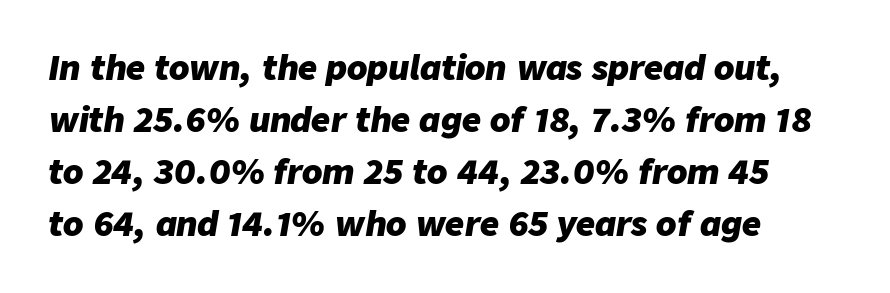
{"italic": "yes", "lean": "right", "slant_degrees": 9, "bold": "yes", "weight": "heavy", "width": "normal", "stroke_contrast": "low", "x_height": "medium", "monospaced": "no", "underline": "no", "align": "left", "line_spacing": "normal", "line_spacing_ratio": 1.58, "letter_spacing": "normal", "letter_spacing_em": 0.0, "glyph_px": 33}
